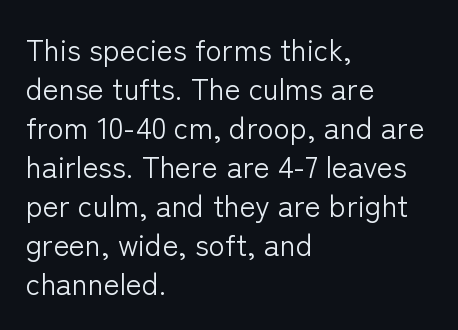
Q: Is the text bold? A: No.
Q: Is the text italic (slanted)? A: No, it is upright.
Q: Is the typeface a serif or a sans-serif typeface? A: Sans-serif.
Q: Is the text underlined? A: No.
Q: How is the paragraph aligned? A: Left-aligned.
Q: Is the spacing between letters normal or unusually wide? A: Normal.
Q: Is the spacing between lines tight, normal or loose? A: Normal.
Q: Width (condensed, normal, or wide)? A: Normal.
Q: Stroke contrast? A: Low.
Q: x-height? A: Medium.
Q: Monospaced? A: No.
